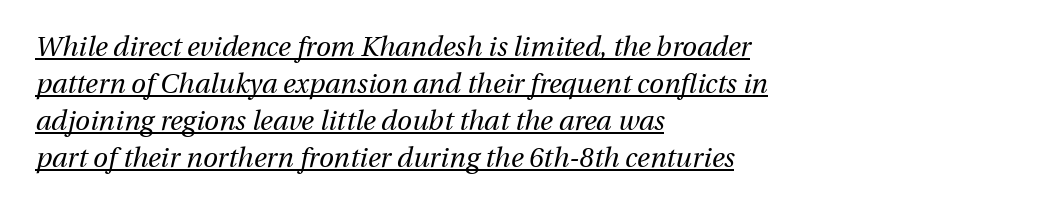
Q: Is the text bold? A: No.
Q: Is the text italic (slanted)? A: Yes, it leans right by about 13 degrees.
Q: Is the text underlined? A: Yes.
Q: How is the paragraph aligned? A: Left-aligned.
Q: Is the spacing between letters normal or unusually wide? A: Normal.
Q: Is the spacing between lines tight, normal or loose? A: Normal.
